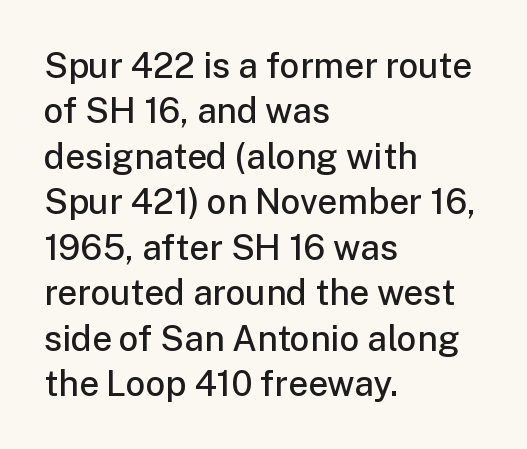
The axis of the letterforms is exactly vertical. Honestly, the row spacing looks completely unremarkable. In terms of letterspacing, this is plain default setting. As a designer I'd log this as weight 600, semibold. The text was rendered using a sans face with plain stroke endings. The text block is weighted toward the left margin, trailing off unevenly rightward.
